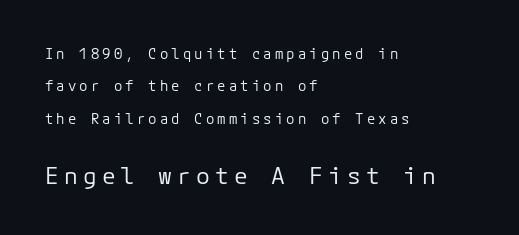
Q: Is the text bold? A: No.
Q: Is the text italic (slanted)? A: No, it is upright.
Q: Is the text underlined? A: No.
Q: How is the paragraph aligned? A: Left-aligned.
Q: Is the spacing between letters normal or unusually wide? A: Unusually wide.
Q: Is the spacing between lines tight, normal or loose? A: Loose.
Q: Which block of text is set in a larger size, the first (top) or the second (bottom)? A: The second (bottom) one.
